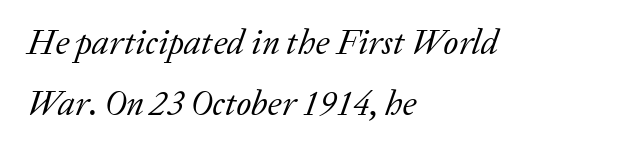
Stem width sits at or under what a default text font uses. The typeface chosen for these lines features serifs. Letter spacing: default. If you drew a ruler down the left edge, every line would touch it. Underlining? Definitely not there.
